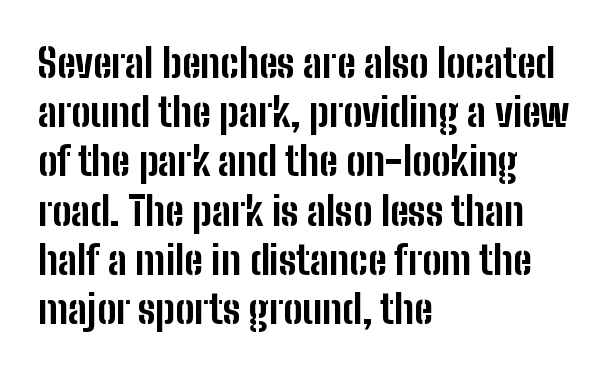
Q: Is the text bold? A: Yes.
Q: Is the text italic (slanted)? A: No, it is upright.
Q: Is the typeface a serif or a sans-serif typeface? A: Sans-serif.
Q: Is the text underlined? A: No.
Q: How is the paragraph aligned? A: Left-aligned.
Q: Is the spacing between letters normal or unusually wide? A: Normal.
Q: Width (condensed, normal, or wide)? A: Condensed.
Q: Stroke contrast? A: Low.
Q: x-height? A: Medium.
Q: Monospaced? A: No.
